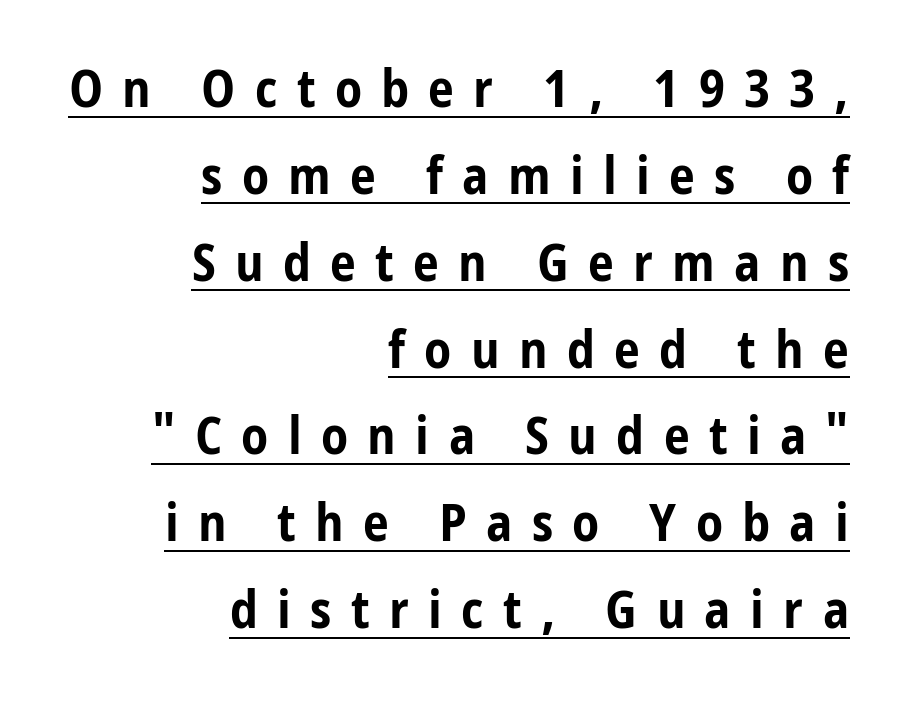
Substantial extra tracking has been applied to these lines. One glance says typical: line gaps are just what's usual. Caption: multi-line text, flush right, ragged left. A typesetter would label this face a sans. Stroke thickness is high; the sample reads as a true bold.
